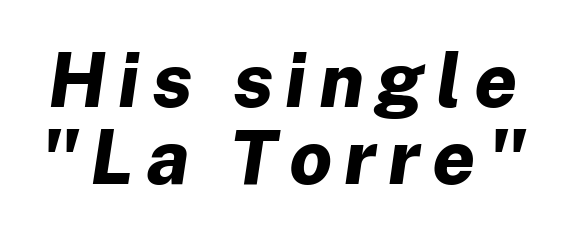
{"italic": "yes", "lean": "right", "slant_degrees": 8, "bold": "yes", "weight": "bold", "width": "normal", "stroke_contrast": "low", "x_height": "medium", "monospaced": "no", "underline": "no", "line_spacing": "tight", "line_spacing_ratio": 1.01, "glyph_px": 76}
